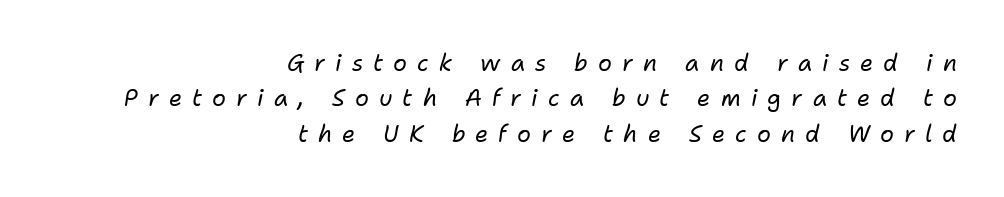
Q: Is the text bold? A: No.
Q: Is the text italic (slanted)? A: Yes, it leans right by about 11 degrees.
Q: Is the text underlined? A: No.
Q: How is the paragraph aligned? A: Right-aligned.
Q: Is the spacing between letters normal or unusually wide? A: Unusually wide.
Q: Is the spacing between lines tight, normal or loose? A: Normal.
